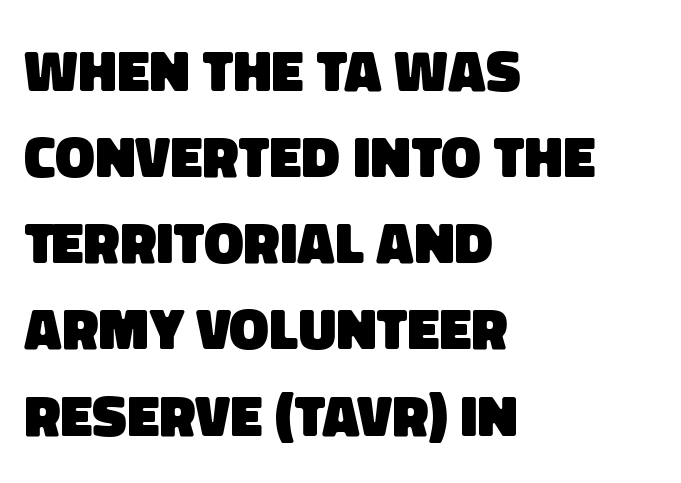
The image shows 59 px heavy sans-serif type; set left-aligned, normal line spacing (1.46x), normal letter spacing, not underlined; low stroke contrast and a large x-height.
